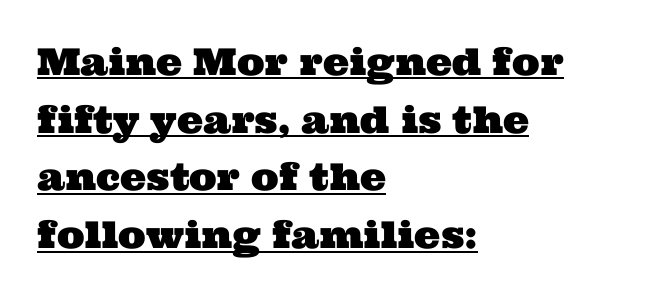
{"serif": "yes", "width": "wide", "stroke_contrast": "medium", "x_height": "medium", "monospaced": "no", "underline": "yes", "align": "left", "line_spacing": "normal", "line_spacing_ratio": 1.56, "letter_spacing": "normal", "letter_spacing_em": 0.0, "glyph_px": 37}
